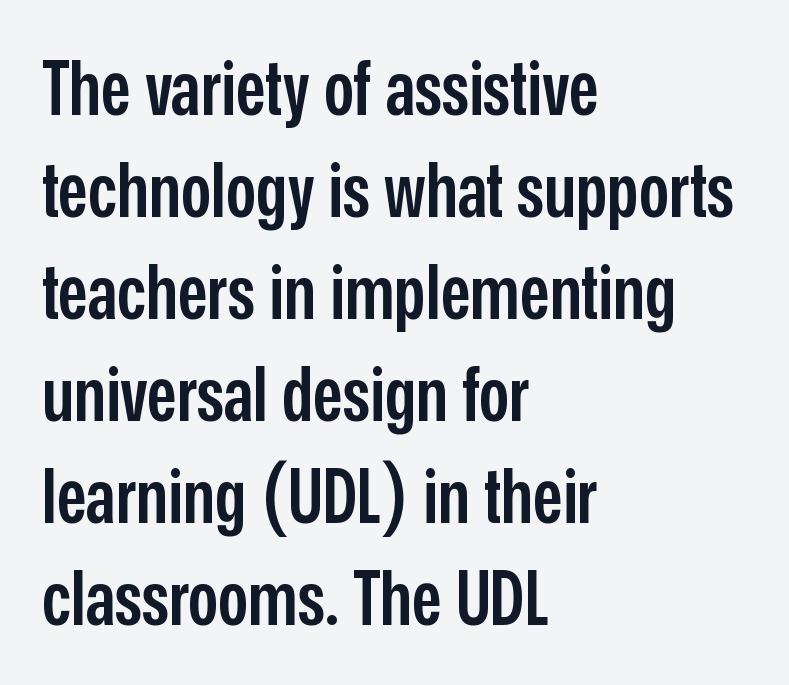
{"serif": "no", "italic": "no", "bold": "semi", "weight": "semibold", "width": "condensed", "stroke_contrast": "low", "x_height": "medium", "monospaced": "no", "underline": "no", "align": "left", "line_spacing": "normal", "line_spacing_ratio": 1.36, "letter_spacing": "normal", "letter_spacing_em": 0.0, "glyph_px": 75}
